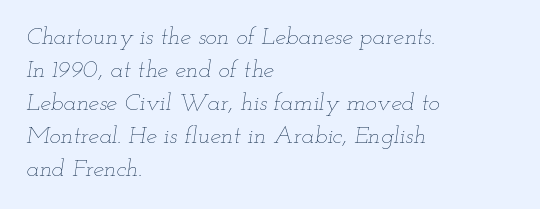
{"italic": "yes", "lean": "right", "slant_degrees": 12, "bold": "no", "underline": "no", "align": "left", "line_spacing": "normal", "line_spacing_ratio": 1.38, "letter_spacing": "normal", "letter_spacing_em": 0.0, "glyph_px": 24}
